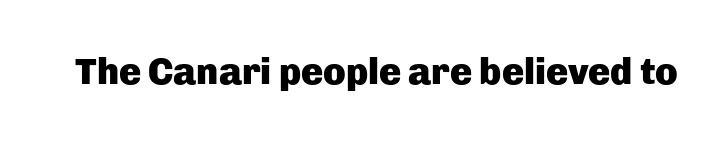
Character widths vary here, with narrow letters taking less room than wide ones. To sum up the face: it is a sans, with no serifs. A clean baseline with only descenders dipping below it. Its strokes are broad and dark, the hallmark of bold type. Caption: standard tracking, unaltered.
